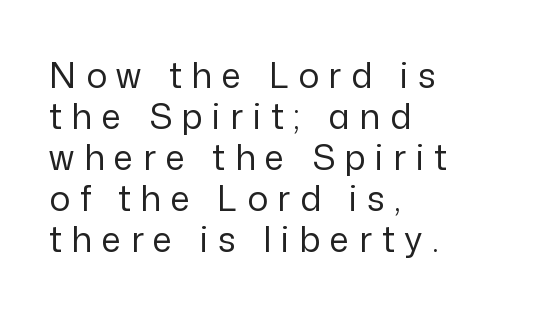
{"serif": "no", "italic": "no", "bold": "no", "weight": "regular", "width": "normal", "stroke_contrast": "low", "x_height": "medium", "monospaced": "no", "underline": "no", "align": "left", "line_spacing_ratio": 1.17, "letter_spacing": "wide", "letter_spacing_em": 0.28, "glyph_px": 35}
